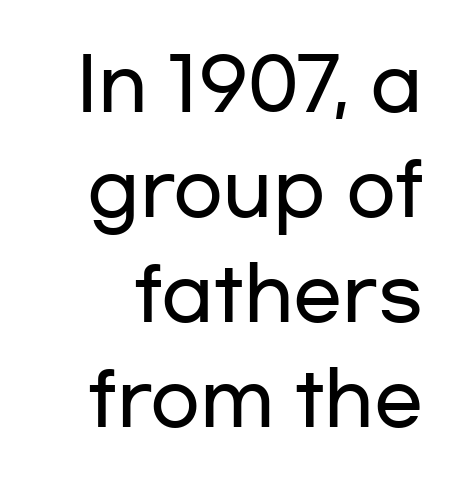
Q: Is the text italic (slanted)? A: No, it is upright.
Q: Is the typeface a serif or a sans-serif typeface? A: Sans-serif.
Q: Is the text underlined? A: No.
Q: Is the spacing between letters normal or unusually wide? A: Normal.
Q: Is the spacing between lines tight, normal or loose? A: Normal.
Q: Width (condensed, normal, or wide)? A: Wide.
Q: Stroke contrast? A: Low.
Q: x-height? A: Medium.
Q: Monospaced? A: No.
